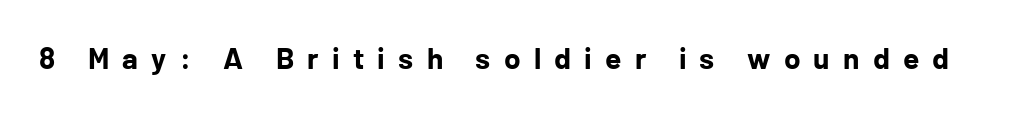
The image shows 30 px bold sans-serif type, upright; set unusually wide letter spacing (+0.44 em), not underlined; low stroke contrast and a medium x-height.
